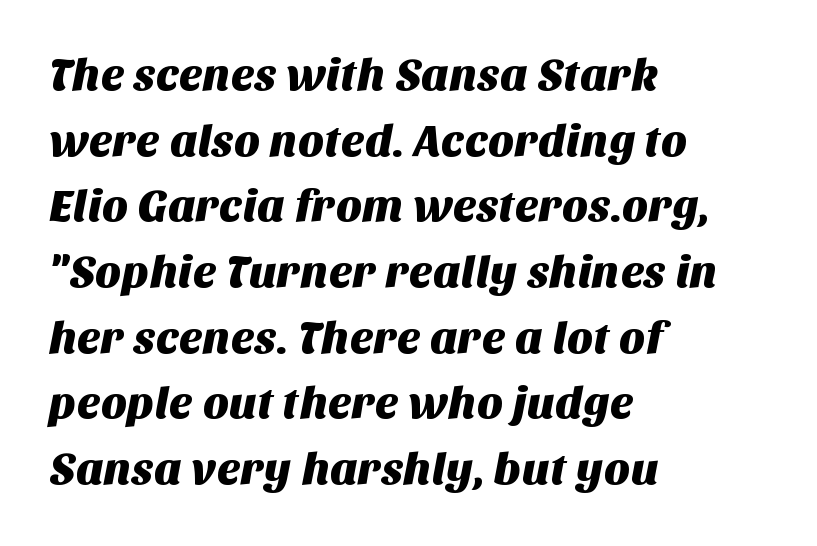
The image shows 45 px sans-serif type; set left-aligned, normal line spacing (1.46x), normal letter spacing, not underlined; medium stroke contrast and a large x-height.
